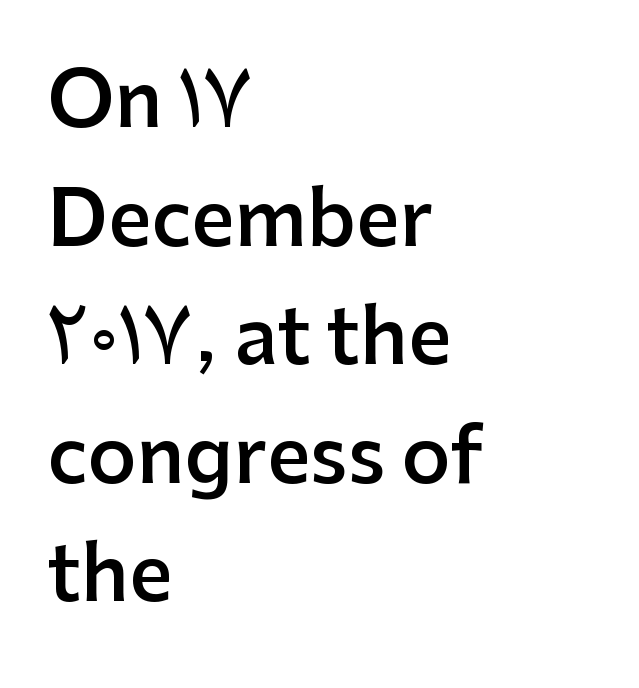
These lines sit exactly where default settings would place them. Posture: straight, roman, zero tilt. The passage shown is typed in a proportional face where columns would drift. The letterforms sit shoulder to shoulder at normal distance. Heft: intermediate — a semibold. Grotesque or geometric, the face here clearly has no serifs.
